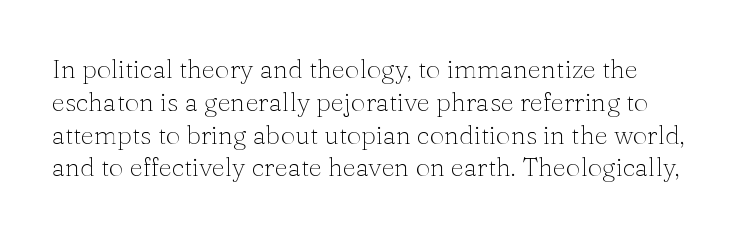
The image shows 26 px text type, upright; set normal line spacing (1.26x), normal letter spacing, not underlined.
